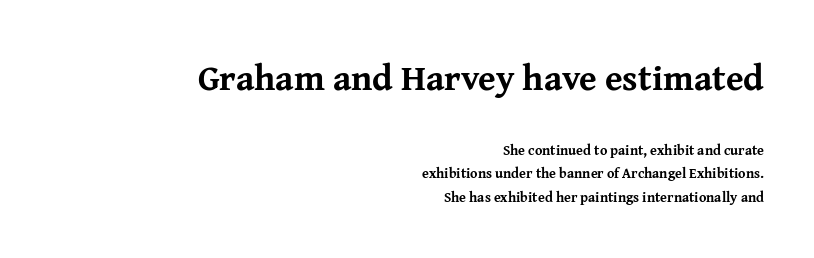
Q: Is the text bold? A: Yes.
Q: Is the text italic (slanted)? A: No, it is upright.
Q: Is the typeface a serif or a sans-serif typeface? A: Serif.
Q: Is the text underlined? A: No.
Q: How is the paragraph aligned? A: Right-aligned.
Q: Is the spacing between letters normal or unusually wide? A: Normal.
Q: Is the spacing between lines tight, normal or loose? A: Normal.
Q: Which block of text is set in a larger size, the first (top) or the second (bottom)? A: The first (top) one.
Q: Width (condensed, normal, or wide)? A: Normal.
Q: Stroke contrast? A: Medium.
Q: x-height? A: Medium.
Q: Monospaced? A: No.
